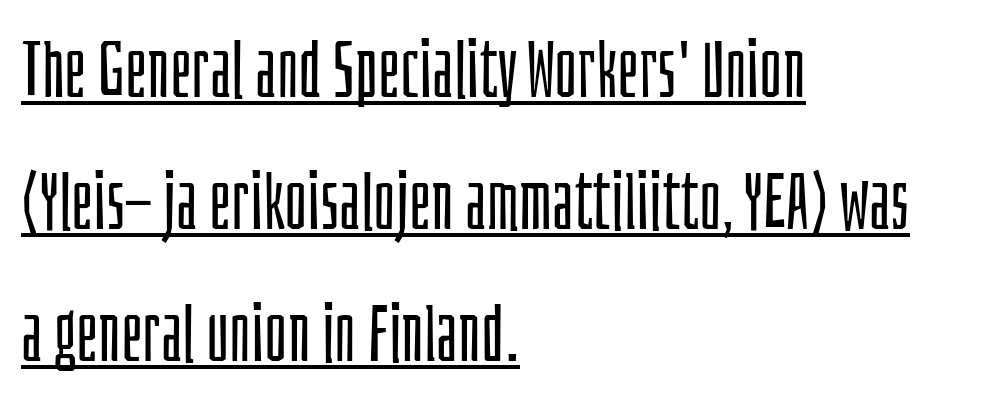
{"serif": "no", "italic": "no", "bold": "no", "weight": "light", "width": "condensed", "stroke_contrast": "low", "x_height": "large", "monospaced": "no", "underline": "yes", "align": "left", "line_spacing": "normal", "line_spacing_ratio": 1.69, "letter_spacing": "normal", "letter_spacing_em": 0.0, "glyph_px": 78}
